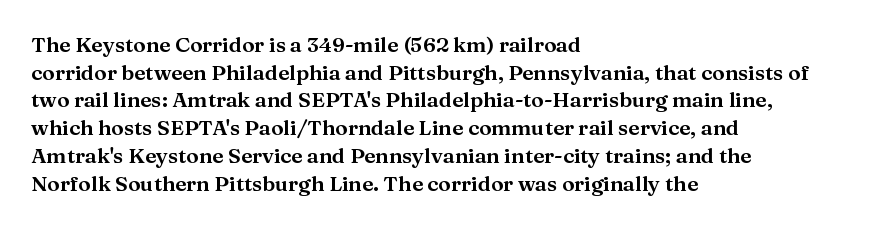
Every character sits straight up, as roman type does. Decoration check: the copy has no underline. A normal amount of white space separates one row of letters from the next. The passage shown has conventional tracking throughout.
